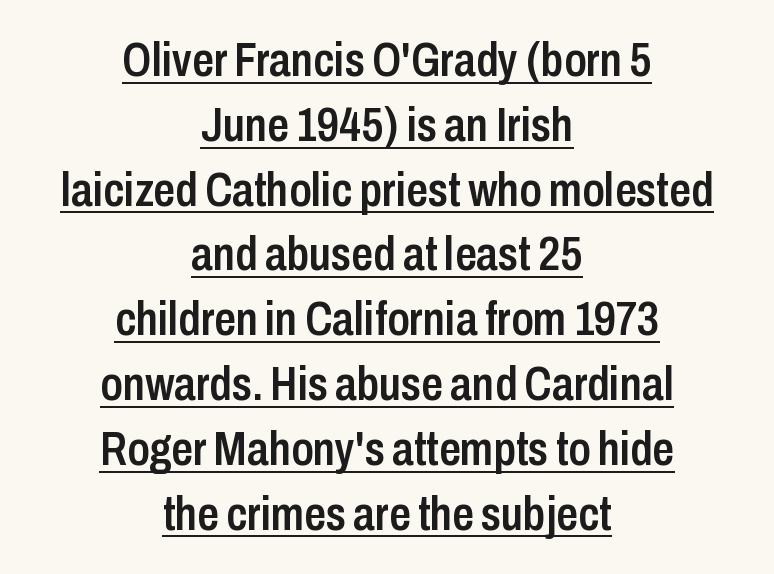
{"serif": "no", "italic": "no", "bold": "semi", "weight": "semibold", "width": "condensed", "stroke_contrast": "low", "x_height": "medium", "monospaced": "no", "underline": "yes", "align": "center", "line_spacing": "normal", "line_spacing_ratio": 1.35, "letter_spacing": "normal", "letter_spacing_em": 0.0, "glyph_px": 48}
